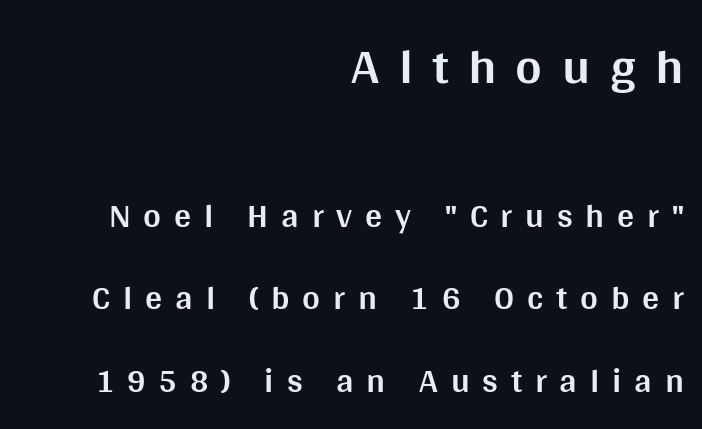
{"serif": "no", "italic": "no", "bold": "yes", "weight": "bold", "width": "normal", "stroke_contrast": "medium", "x_height": "large", "monospaced": "no", "underline": "no", "align": "right", "line_spacing": "loose", "line_spacing_ratio": 2.43, "letter_spacing": "wide", "letter_spacing_em": 0.38, "larger_block": "first", "size_ratio": 1.5, "glyph_px": 51}
